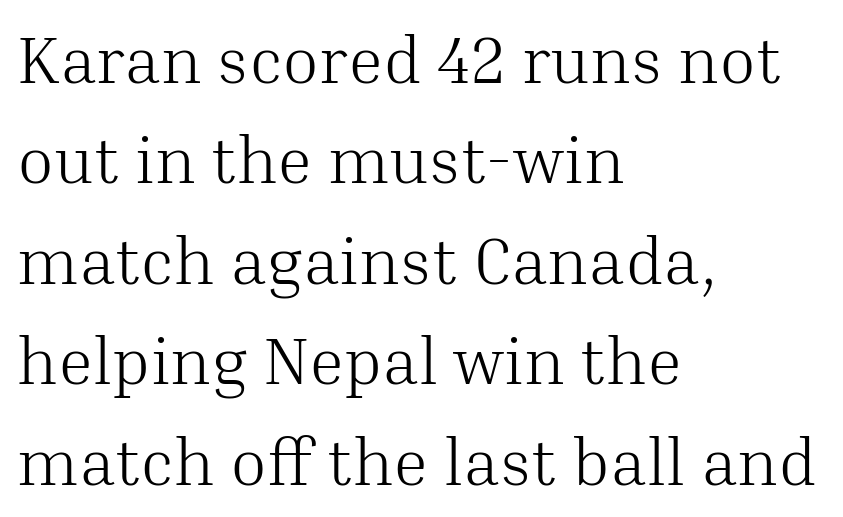
{"serif": "yes", "italic": "no", "bold": "no", "weight": "light", "width": "normal", "stroke_contrast": "medium", "x_height": "medium", "monospaced": "no", "underline": "no", "align": "left", "line_spacing": "normal", "line_spacing_ratio": 1.5, "letter_spacing": "normal", "letter_spacing_em": 0.0, "glyph_px": 67}
